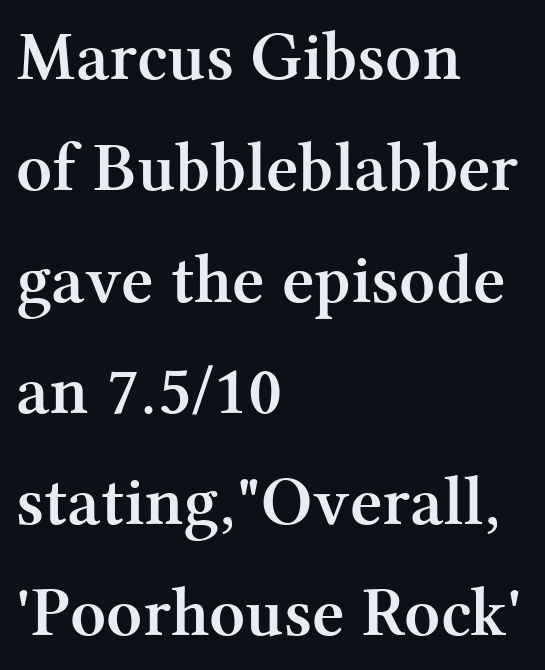
The image shows 70 px semibold serif type, upright; set left-aligned, normal line spacing (1.59x), normal letter spacing, not underlined; medium stroke contrast and a medium x-height.
